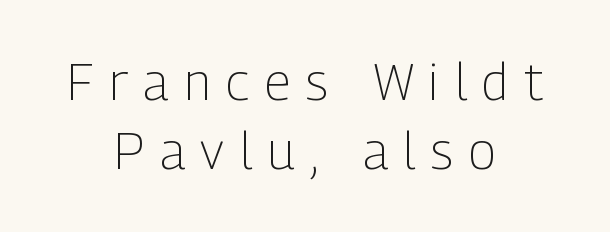
Underline: absent. The rendering uses natural spacing where letterforms have individual widths. Teacher's note: observe the equal gaps on both sides — that is centered alignment. The letters look calm and open, with moderate or lighter stems. These lines have a slow, spaced-out rhythm from letter to letter. Stroke terminals: plain, sans-serif.
